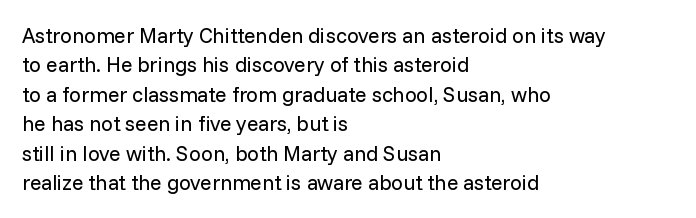
Q: Is the text bold? A: No.
Q: Is the text italic (slanted)? A: No, it is upright.
Q: Is the text underlined? A: No.
Q: How is the paragraph aligned? A: Left-aligned.
Q: Is the spacing between letters normal or unusually wide? A: Normal.
Q: Is the spacing between lines tight, normal or loose? A: Normal.
